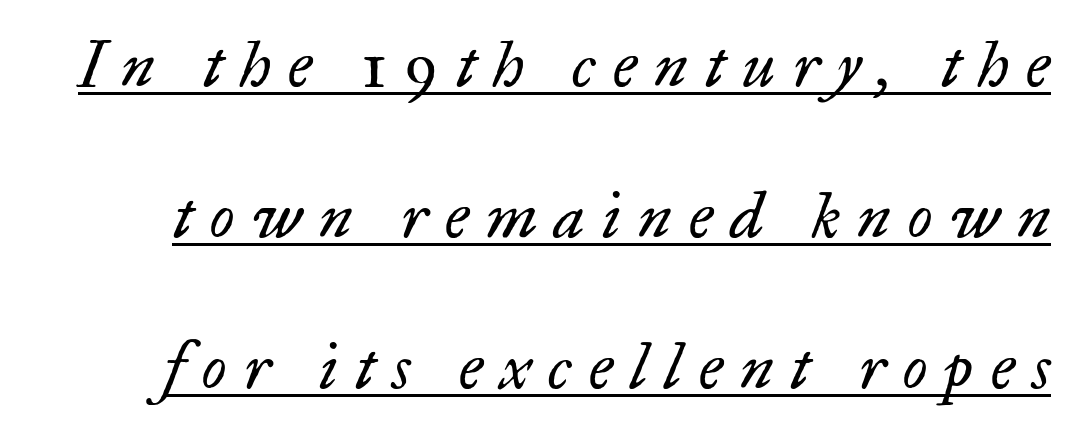
{"serif": "yes", "italic": "yes", "lean": "right", "slant_degrees": 17, "bold": "no", "weight": "regular", "width": "normal", "stroke_contrast": "low", "x_height": "small", "monospaced": "no", "underline": "yes", "line_spacing": "loose", "line_spacing_ratio": 2.36, "letter_spacing": "wide", "letter_spacing_em": 0.27, "glyph_px": 64}
